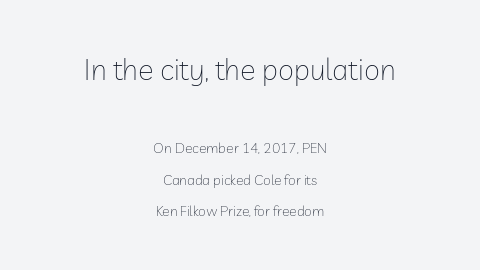
The image shows 29 px thin sans-serif type, upright; set centered, loose line spacing (2.24x), normal letter spacing, not underlined; the first (top) block is 2.07x larger; low stroke contrast and a medium x-height.
